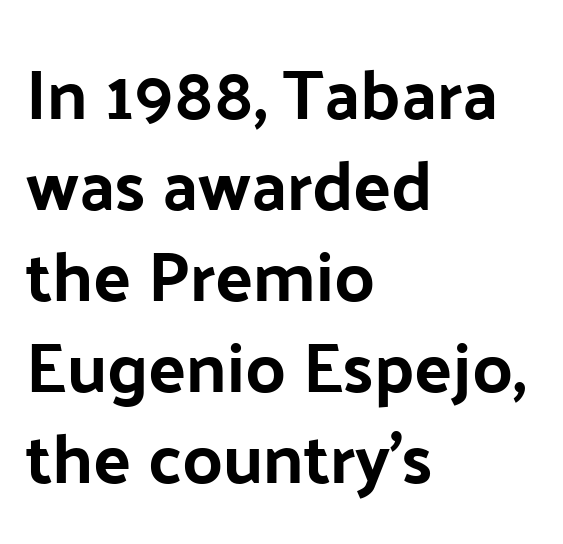
The image shows 70 px sans-serif type, upright; set left-aligned, normal line spacing (1.3x), normal letter spacing, not underlined; low stroke contrast and a medium x-height.
